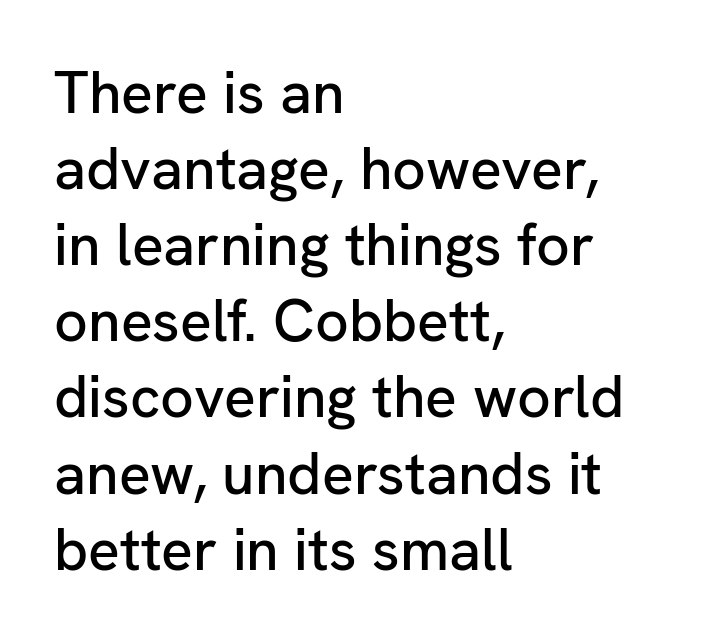
Is this a sans? Yes — the strokes have no serifs. The strip under each line holds only bare page. You could call the tracking neutral — neither tight nor loose. Left-aligned paragraph, ragged on the right.
